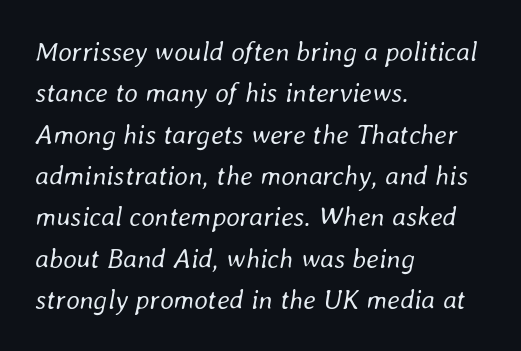
Q: Is the text bold? A: No.
Q: Is the text italic (slanted)? A: Yes, it leans right by about 8 degrees.
Q: Is the text underlined? A: No.
Q: How is the paragraph aligned? A: Left-aligned.
Q: Is the spacing between letters normal or unusually wide? A: Normal.
Q: Is the spacing between lines tight, normal or loose? A: Normal.
